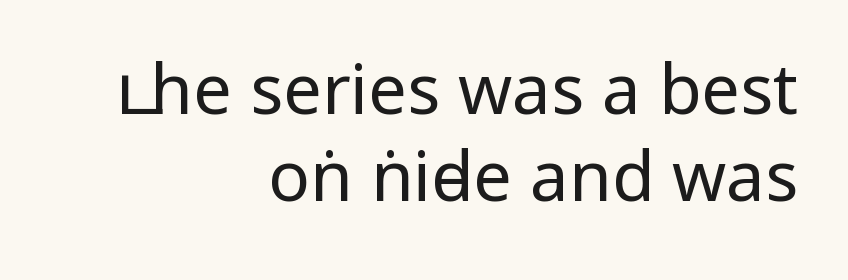
Q: Is the text bold? A: No.
Q: Is the text italic (slanted)? A: No, it is upright.
Q: Is the typeface a serif or a sans-serif typeface? A: Sans-serif.
Q: Is the text underlined? A: No.
Q: How is the paragraph aligned? A: Right-aligned.
Q: Is the spacing between letters normal or unusually wide? A: Normal.
Q: Is the spacing between lines tight, normal or loose? A: Normal.
Q: Width (condensed, normal, or wide)? A: Condensed.
Q: Stroke contrast? A: Low.
